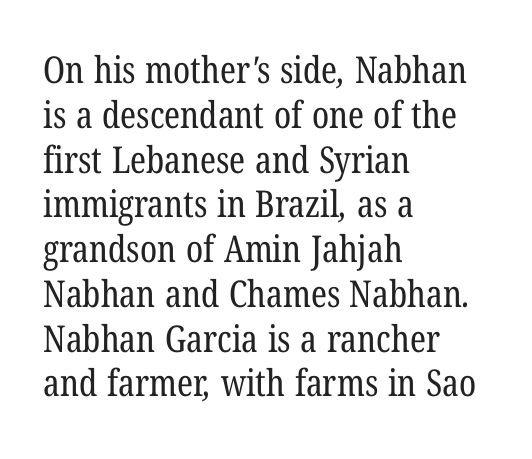
Q: Is the text bold? A: No.
Q: Is the typeface a serif or a sans-serif typeface? A: Serif.
Q: Is the text underlined? A: No.
Q: How is the paragraph aligned? A: Left-aligned.
Q: Is the spacing between letters normal or unusually wide? A: Normal.
Q: Width (condensed, normal, or wide)? A: Condensed.
Q: Stroke contrast? A: Low.
Q: x-height? A: Medium.
Q: Monospaced? A: No.
